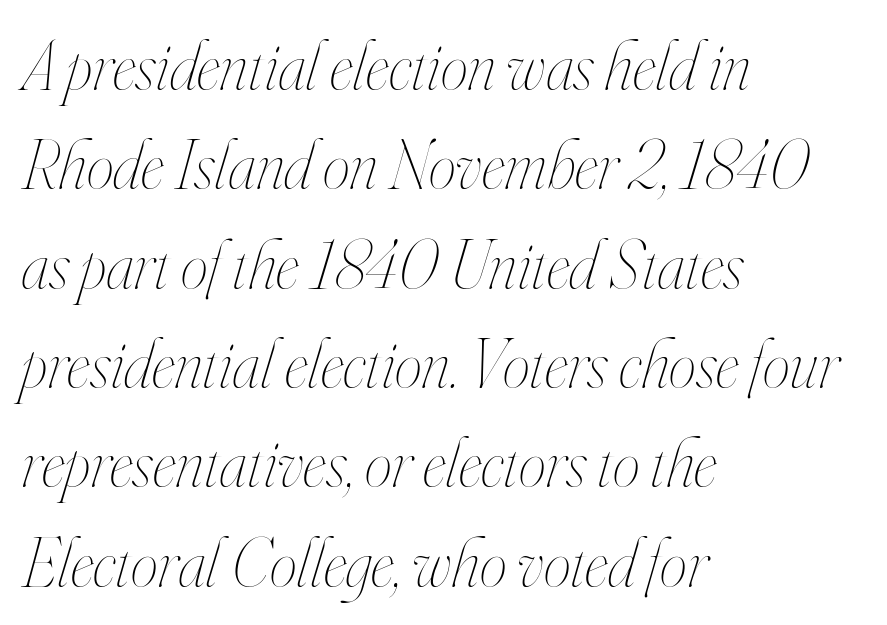
Italic: yes, the glyphs are oblique. Stroke mass is kept to a normal reading level or below. Short and long lines alike share a common starting point at left. Lines of text with bare space underneath. The rows are spaced the way most documents space them.
